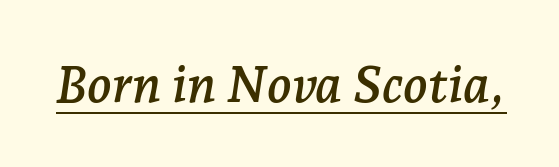
Q: Is the text italic (slanted)? A: Yes, it leans right by about 7 degrees.
Q: Is the typeface a serif or a sans-serif typeface? A: Serif.
Q: Is the text underlined? A: Yes.
Q: Is the spacing between letters normal or unusually wide? A: Normal.
Q: Width (condensed, normal, or wide)? A: Normal.
Q: Stroke contrast? A: Low.
Q: x-height? A: Medium.
Q: Monospaced? A: No.
